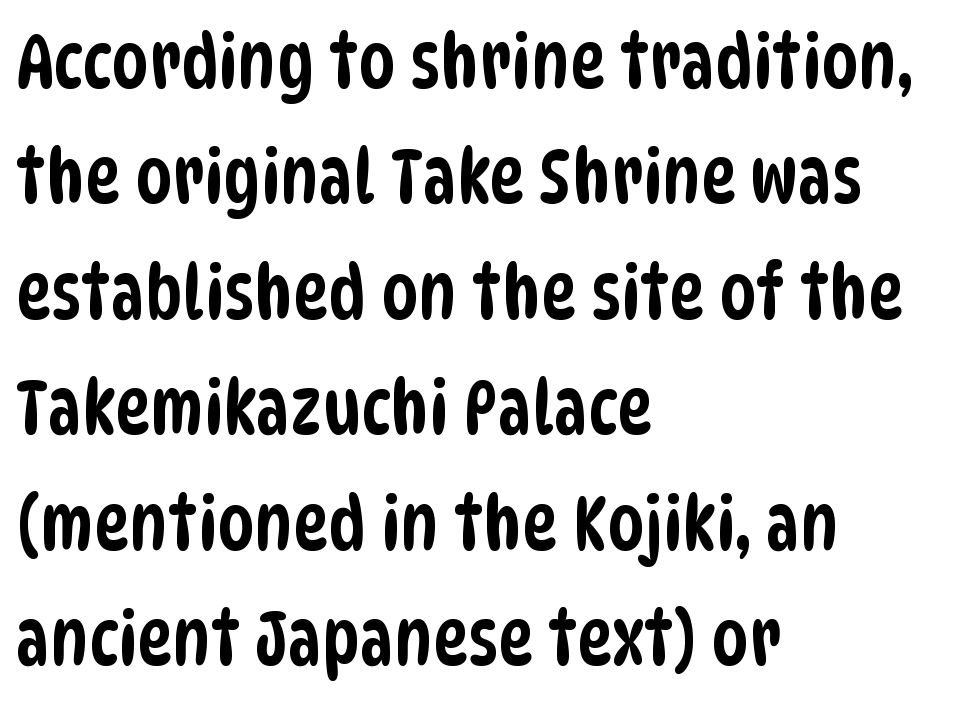
Q: Is the typeface a serif or a sans-serif typeface? A: Sans-serif.
Q: Is the text underlined? A: No.
Q: How is the paragraph aligned? A: Left-aligned.
Q: Is the spacing between letters normal or unusually wide? A: Normal.
Q: Is the spacing between lines tight, normal or loose? A: Normal.
Q: Width (condensed, normal, or wide)? A: Condensed.
Q: Stroke contrast? A: Low.
Q: x-height? A: Large.
Q: Monospaced? A: No.
